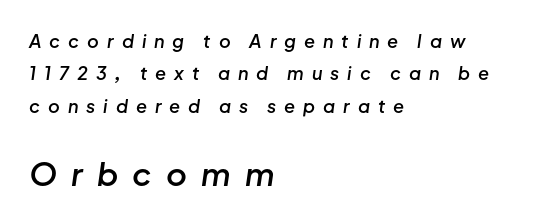
{"italic": "yes", "lean": "right", "slant_degrees": 8, "bold": "semi", "weight": "semibold", "width": "normal", "stroke_contrast": "low", "x_height": "medium", "monospaced": "no", "underline": "no", "align": "left", "line_spacing_ratio": 1.8, "letter_spacing": "wide", "letter_spacing_em": 0.44, "larger_block": "second", "size_ratio": 1.78, "glyph_px": 32}
